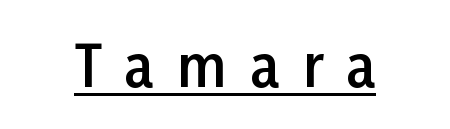
Think of a printed novel: that variable character pitch is what you see here. The lettering stays uniformly vertical, giving the passage a roman look. Observe the wide spacing: letters keep a clear distance from each other. The font is running at a semibold setting, under full bold. Font category for this specimen: sans-serif.
